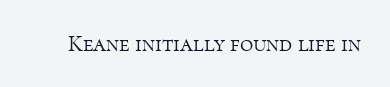
The image shows 23 px text type, upright; set normal letter spacing, not underlined.
